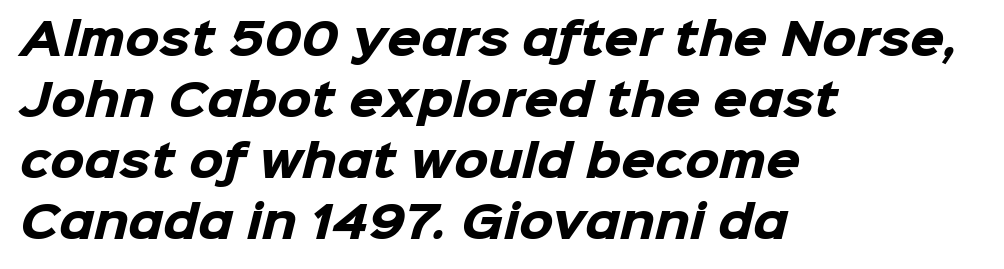
The image shows 44 px heavy sans-serif type; set left-aligned, normal line spacing (1.39x), normal letter spacing, not underlined; low stroke contrast and a medium x-height.
